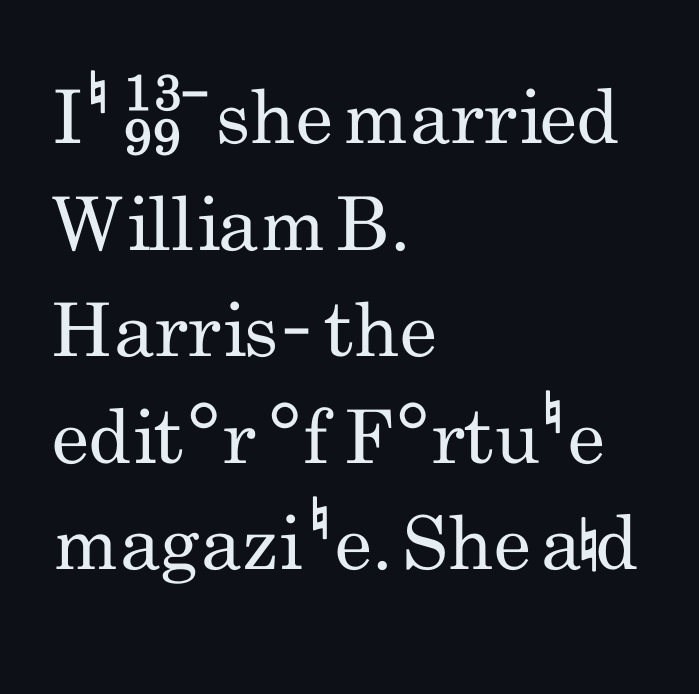
{"serif": "no", "italic": "no", "bold": "no", "weight": "regular", "width": "condensed", "stroke_contrast": "low", "x_height": "small", "monospaced": "no", "underline": "no", "align": "left", "line_spacing": "normal", "line_spacing_ratio": 1.44, "letter_spacing": "normal", "letter_spacing_em": 0.0, "glyph_px": 74}
